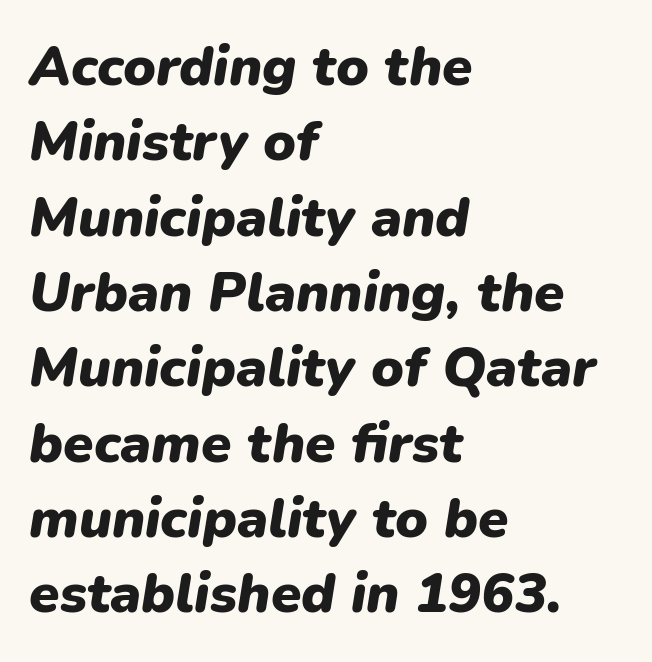
{"italic": "yes", "lean": "right", "slant_degrees": 9, "bold": "yes", "weight": "heavy", "width": "normal", "stroke_contrast": "low", "x_height": "medium", "monospaced": "no", "underline": "no", "align": "left", "line_spacing": "normal", "line_spacing_ratio": 1.37, "letter_spacing": "normal", "letter_spacing_em": 0.0, "glyph_px": 55}
